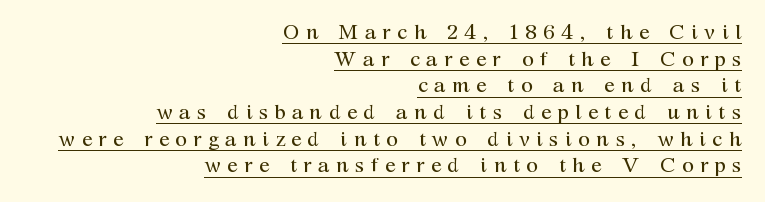
Q: Is the text bold? A: No.
Q: Is the text italic (slanted)? A: No, it is upright.
Q: Is the text underlined? A: Yes.
Q: How is the paragraph aligned? A: Right-aligned.
Q: Is the spacing between letters normal or unusually wide? A: Unusually wide.
Q: Is the spacing between lines tight, normal or loose? A: Normal.
